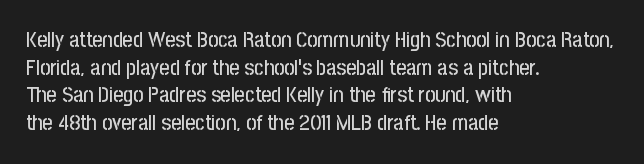
Regarding leading, the lines here are spaced in the standard way. The space beneath each line is pristine and unruled. Tracking value appears to be zero — textbook default spacing. The setting favours the left margin, as ordinary paragraphs usually do.
